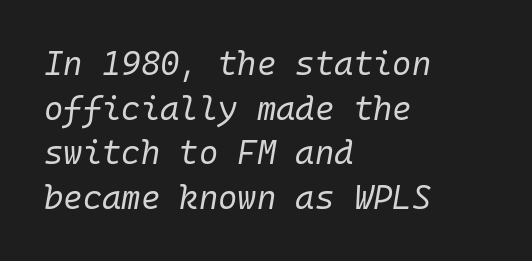
{"italic": "yes", "lean": "right", "slant_degrees": 10, "bold": "no", "weight": "regular", "width": "normal", "stroke_contrast": "low", "x_height": "medium", "monospaced": "yes", "underline": "no", "align": "left", "line_spacing": "normal", "line_spacing_ratio": 1.35, "letter_spacing": "normal", "letter_spacing_em": 0.0, "glyph_px": 33}
